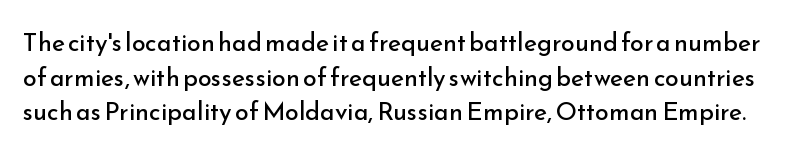
{"italic": "no", "bold": "no", "underline": "no", "line_spacing": "normal", "line_spacing_ratio": 1.39, "letter_spacing": "normal", "letter_spacing_em": 0.0, "glyph_px": 25}
